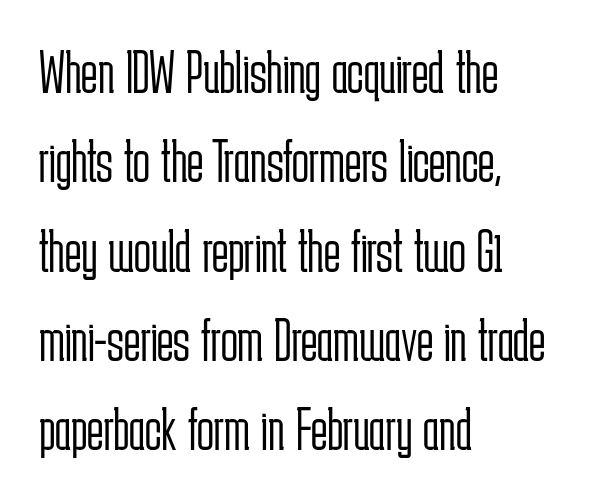
{"serif": "no", "italic": "no", "bold": "no", "weight": "light", "width": "condensed", "stroke_contrast": "low", "x_height": "medium", "monospaced": "no", "underline": "no", "align": "left", "line_spacing": "normal", "line_spacing_ratio": 1.44, "letter_spacing": "normal", "letter_spacing_em": 0.0, "glyph_px": 62}
